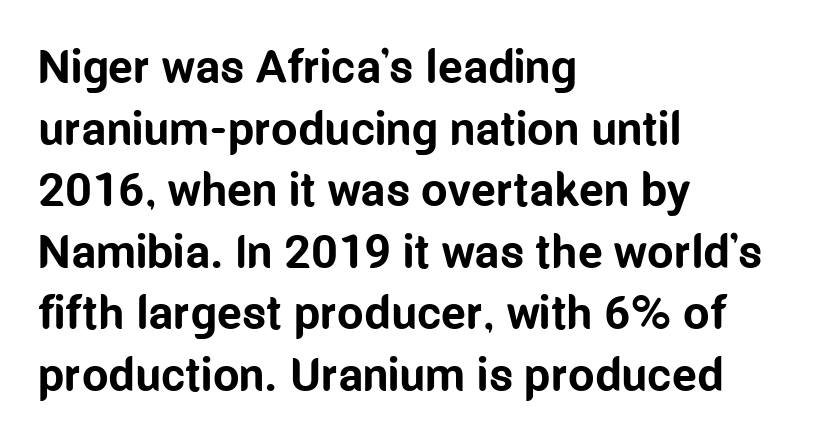
{"serif": "no", "italic": "no", "bold": "yes", "weight": "bold", "width": "condensed", "stroke_contrast": "low", "x_height": "medium", "monospaced": "no", "underline": "no", "align": "left", "line_spacing": "normal", "line_spacing_ratio": 1.31, "letter_spacing": "normal", "letter_spacing_em": 0.0, "glyph_px": 47}
